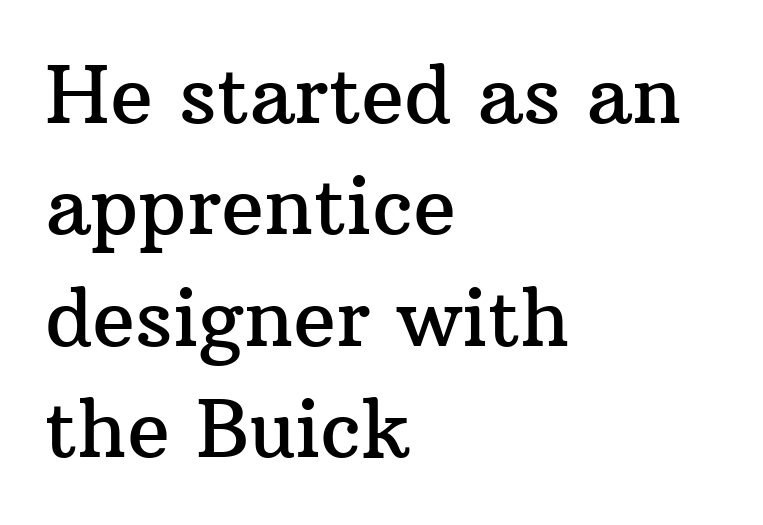
The image shows 79 px serif type, upright; set left-aligned, normal line spacing (1.41x), normal letter spacing, not underlined; medium stroke contrast and a medium x-height.
